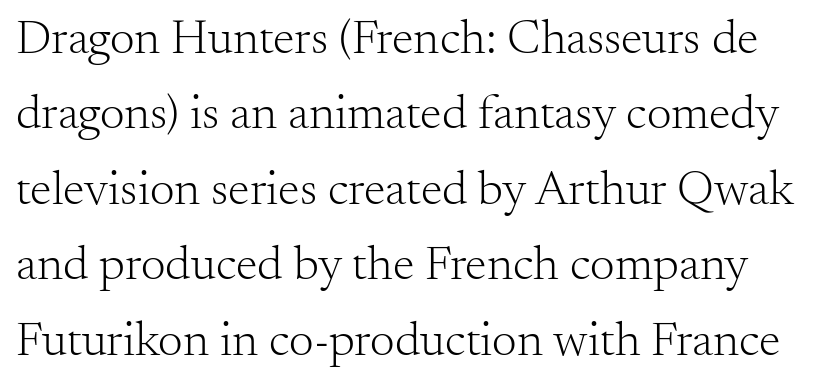
Q: Is the text bold? A: No.
Q: Is the text italic (slanted)? A: No, it is upright.
Q: Is the typeface a serif or a sans-serif typeface? A: Serif.
Q: Is the text underlined? A: No.
Q: Is the spacing between letters normal or unusually wide? A: Normal.
Q: Is the spacing between lines tight, normal or loose? A: Normal.
Q: Width (condensed, normal, or wide)? A: Normal.
Q: Stroke contrast? A: Medium.
Q: x-height? A: Small.
Q: Monospaced? A: No.
